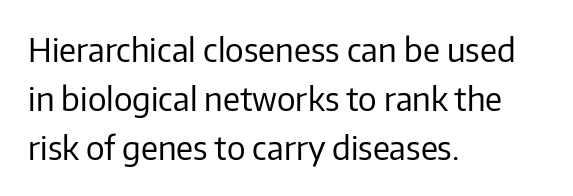
Q: Is the text bold? A: No.
Q: Is the text italic (slanted)? A: No, it is upright.
Q: Is the typeface a serif or a sans-serif typeface? A: Sans-serif.
Q: Is the text underlined? A: No.
Q: How is the paragraph aligned? A: Left-aligned.
Q: Is the spacing between letters normal or unusually wide? A: Normal.
Q: Is the spacing between lines tight, normal or loose? A: Normal.
Q: Width (condensed, normal, or wide)? A: Normal.
Q: Stroke contrast? A: Low.
Q: x-height? A: Medium.
Q: Monospaced? A: No.
